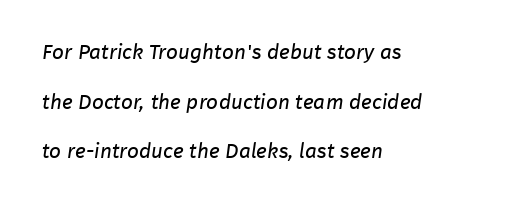
The image shows 21 px text type; set left-aligned, loose line spacing (2.36x), normal letter spacing, not underlined.
